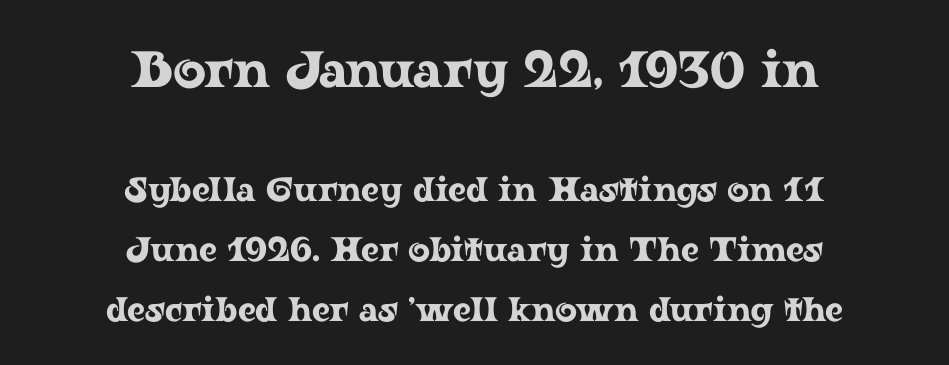
Q: Is the text italic (slanted)? A: No, it is upright.
Q: Is the typeface a serif or a sans-serif typeface? A: Serif.
Q: Is the text underlined? A: No.
Q: How is the paragraph aligned? A: Centered.
Q: Is the spacing between letters normal or unusually wide? A: Normal.
Q: Which block of text is set in a larger size, the first (top) or the second (bottom)? A: The first (top) one.
Q: Width (condensed, normal, or wide)? A: Wide.
Q: Stroke contrast? A: Low.
Q: x-height? A: Medium.
Q: Monospaced? A: No.
